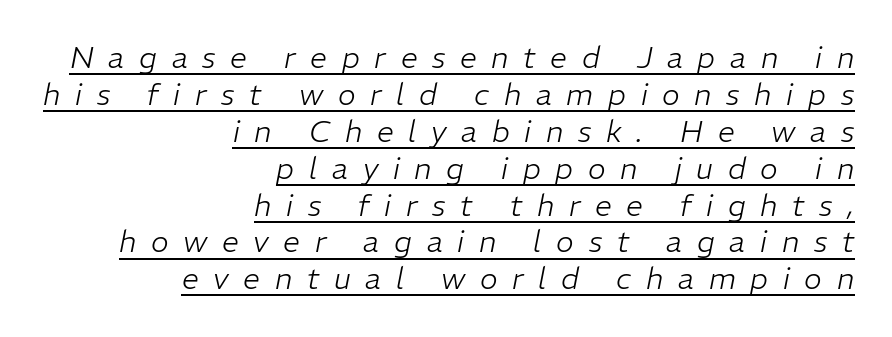
The image shows 30 px light type, italic (leaning right); set right-aligned, line spacing 1.23x, unusually wide letter spacing (+0.49 em), underlined; low stroke contrast and a medium x-height.
